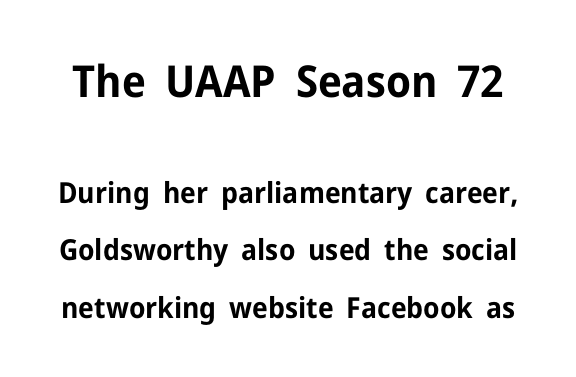
Q: Is the text bold? A: Yes.
Q: Is the text italic (slanted)? A: No, it is upright.
Q: Is the typeface a serif or a sans-serif typeface? A: Sans-serif.
Q: Is the text underlined? A: No.
Q: Is the spacing between letters normal or unusually wide? A: Normal.
Q: Is the spacing between lines tight, normal or loose? A: Loose.
Q: Which block of text is set in a larger size, the first (top) or the second (bottom)? A: The first (top) one.
Q: Width (condensed, normal, or wide)? A: Normal.
Q: Stroke contrast? A: Low.
Q: x-height? A: Medium.
Q: Monospaced? A: No.
